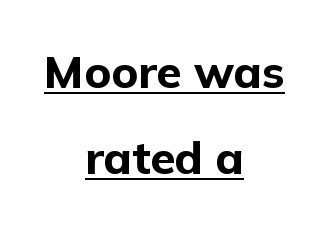
The image shows 45 px bold sans-serif type, upright; set centered, loose line spacing (1.91x), normal letter spacing, underlined; low stroke contrast and a medium x-height.
